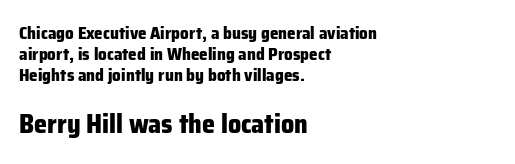
{"italic": "no", "bold": "yes", "underline": "no", "align": "left", "line_spacing_ratio": 1.23, "letter_spacing": "normal", "letter_spacing_em": 0.0, "larger_block": "second", "size_ratio": 1.53, "glyph_px": 26}
